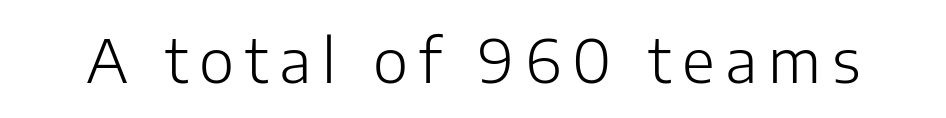
Q: Is the text bold? A: No.
Q: Is the text italic (slanted)? A: No, it is upright.
Q: Is the typeface a serif or a sans-serif typeface? A: Sans-serif.
Q: Is the text underlined? A: No.
Q: Width (condensed, normal, or wide)? A: Normal.
Q: Stroke contrast? A: Low.
Q: x-height? A: Medium.
Q: Monospaced? A: No.
